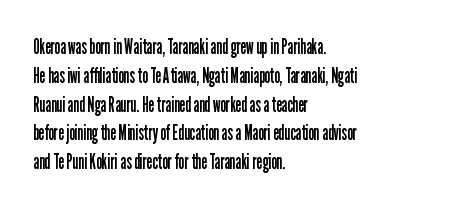
Q: Is the text bold? A: No.
Q: Is the text italic (slanted)? A: No, it is upright.
Q: Is the text underlined? A: No.
Q: How is the paragraph aligned? A: Left-aligned.
Q: Is the spacing between letters normal or unusually wide? A: Normal.
Q: Is the spacing between lines tight, normal or loose? A: Normal.
